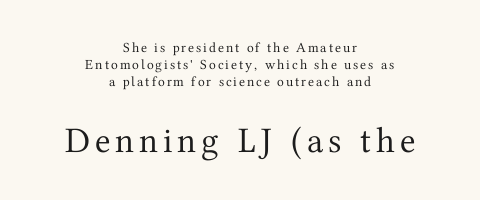
The image shows 36 px regular-weight serif type, upright; set centered, line spacing 1.21x, not underlined; the second (bottom) block is 2.57x larger; medium stroke contrast and a medium x-height.
